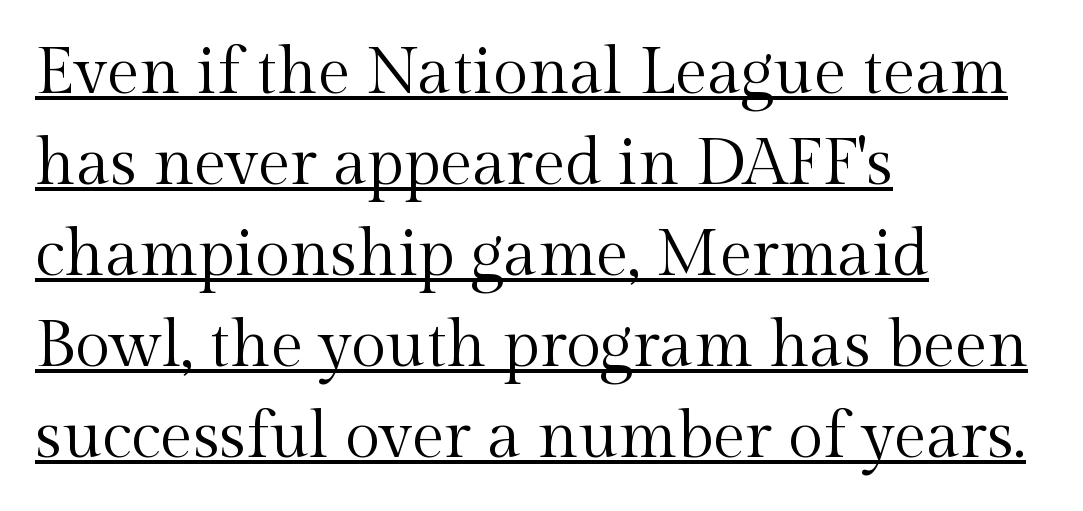
The image shows 65 px regular-weight serif type, upright; set left-aligned, normal line spacing (1.4x), normal letter spacing, underlined; a medium x-height.
